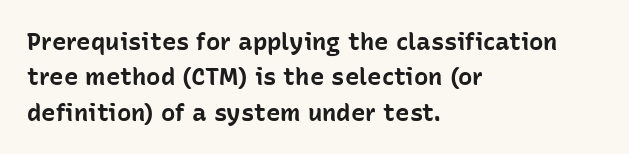
Q: Is the text bold? A: Yes.
Q: Is the text italic (slanted)? A: No, it is upright.
Q: Is the text underlined? A: No.
Q: How is the paragraph aligned? A: Left-aligned.
Q: Is the spacing between letters normal or unusually wide? A: Normal.
Q: Is the spacing between lines tight, normal or loose? A: Normal.
